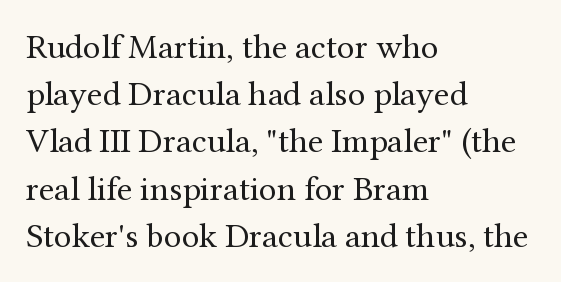
The cut favours lightness, reaching ordinary text weight at its darkest. The string is rendered with underlining switched off. Regarding leading, the lines here are spaced in the standard way. The specimen reads as upright at a glance. A typesetter would call this proportional, since set widths differ per character. The typesetter chose a ragged-right arrangement here.
